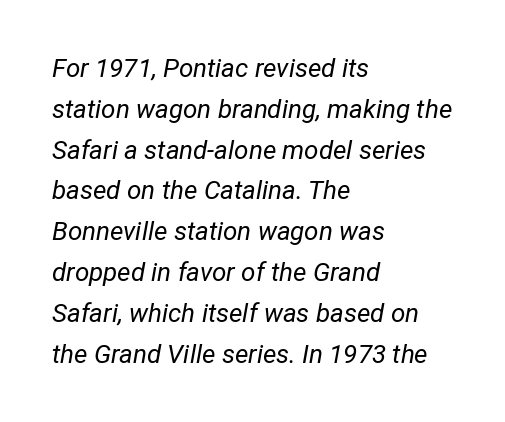
{"italic": "yes", "lean": "right", "slant_degrees": 12, "bold": "no", "underline": "no", "align": "left", "line_spacing": "normal", "line_spacing_ratio": 1.57, "letter_spacing": "normal", "letter_spacing_em": 0.0, "glyph_px": 26}
